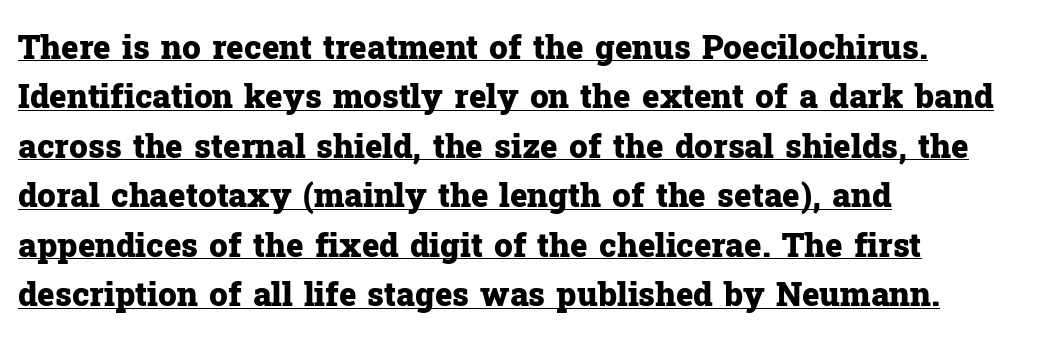
The image shows 33 px heavy serif type, upright; set left-aligned, normal line spacing (1.5x), normal letter spacing, underlined; low stroke contrast and a medium x-height.
